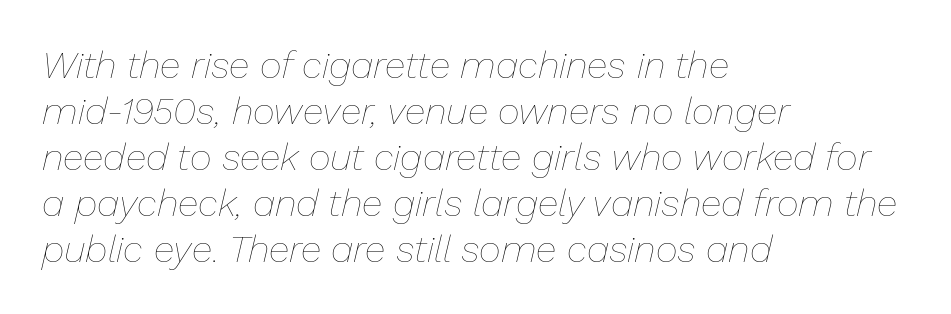
Q: Is the text bold? A: No.
Q: Is the text italic (slanted)? A: Yes, it leans right by about 13 degrees.
Q: Is the text underlined? A: No.
Q: How is the paragraph aligned? A: Left-aligned.
Q: Is the spacing between letters normal or unusually wide? A: Normal.
Q: Width (condensed, normal, or wide)? A: Normal.
Q: Stroke contrast? A: Low.
Q: x-height? A: Medium.
Q: Monospaced? A: No.
